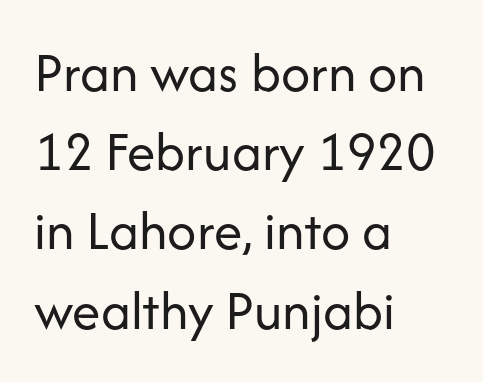
{"serif": "no", "italic": "no", "bold": "no", "weight": "regular", "width": "normal", "stroke_contrast": "low", "x_height": "medium", "monospaced": "no", "underline": "no", "align": "left", "line_spacing": "normal", "line_spacing_ratio": 1.39, "letter_spacing": "normal", "letter_spacing_em": 0.0, "glyph_px": 57}
